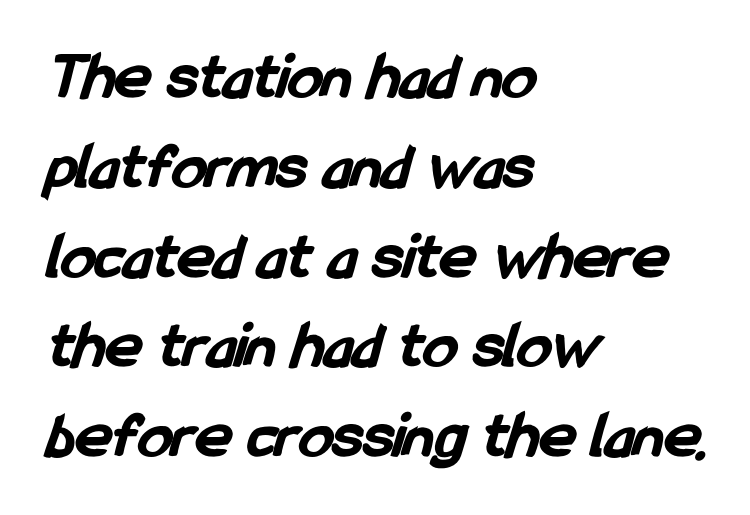
The face used here is a sans, in the tradition of grotesques and geometrics. The lines are quadded left. Nobody touched the tracking dial on this one. The passage shown is typed in a proportional face where columns would drift. Check the space under the baseline: it is left empty. The glyphs have the mass of a bold cut.
